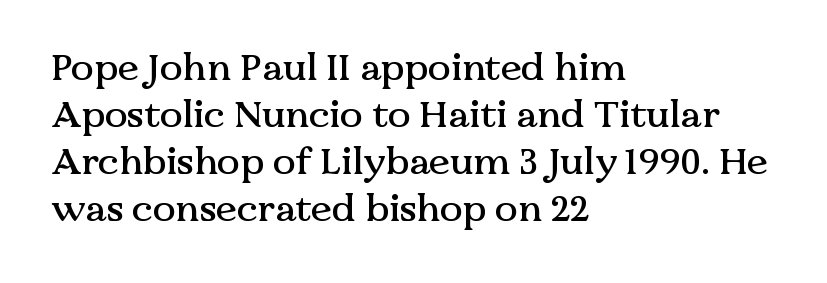
The passage shown has conventional tracking throughout. Each row of text sits above clean, open space. Serifs: yes, visible at the terminals of the letterforms. Proportional: the letters do not fall into vertical columns. Typeset ragged right — the left edge is the straight one.
